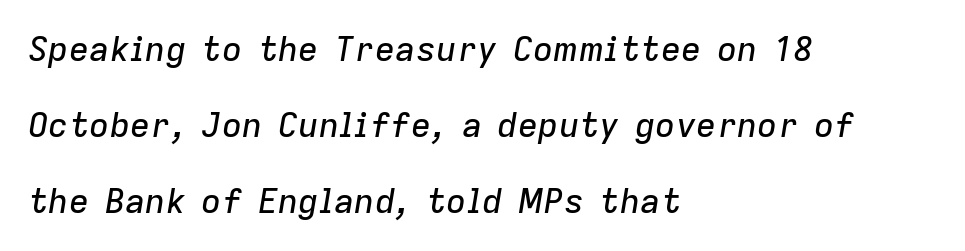
Q: Is the text italic (slanted)? A: Yes, it leans right by about 9 degrees.
Q: Is the text underlined? A: No.
Q: How is the paragraph aligned? A: Left-aligned.
Q: Is the spacing between letters normal or unusually wide? A: Normal.
Q: Is the spacing between lines tight, normal or loose? A: Loose.
Q: Width (condensed, normal, or wide)? A: Normal.
Q: Stroke contrast? A: Low.
Q: x-height? A: Medium.
Q: Monospaced? A: No.
